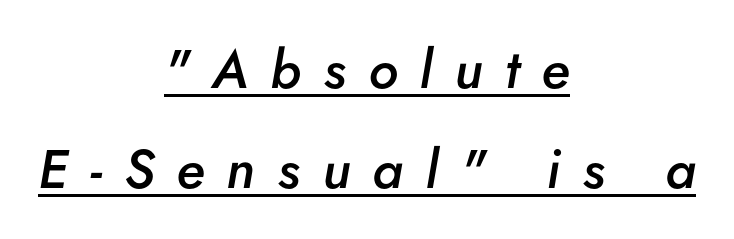
{"italic": "yes", "lean": "right", "slant_degrees": 5, "bold": "semi", "weight": "semibold", "width": "normal", "stroke_contrast": "low", "x_height": "small", "monospaced": "no", "underline": "yes", "align": "center", "line_spacing_ratio": 1.85, "letter_spacing": "wide", "letter_spacing_em": 0.41, "glyph_px": 54}
